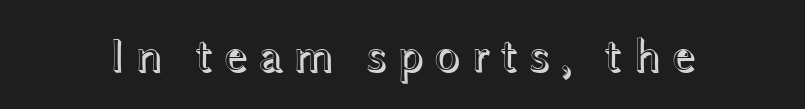
Q: Is the text italic (slanted)? A: No, it is upright.
Q: Is the text underlined? A: No.
Q: Is the spacing between letters normal or unusually wide? A: Unusually wide.
Q: Width (condensed, normal, or wide)? A: Wide.
Q: x-height? A: Medium.
Q: Monospaced? A: No.
